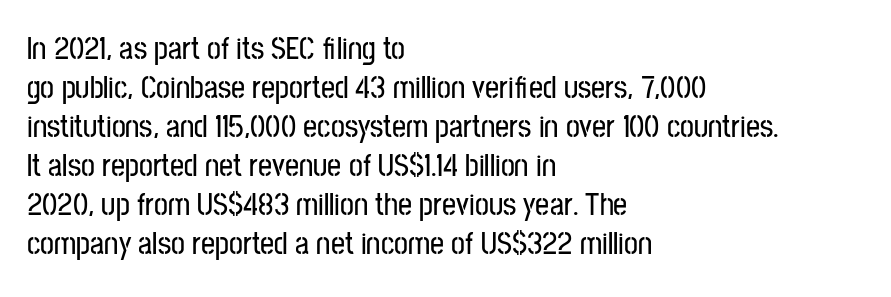
The image shows 31 px condensed sans-serif type, upright; set left-aligned, normal line spacing (1.26x), normal letter spacing, not underlined; low stroke contrast and a medium x-height.
